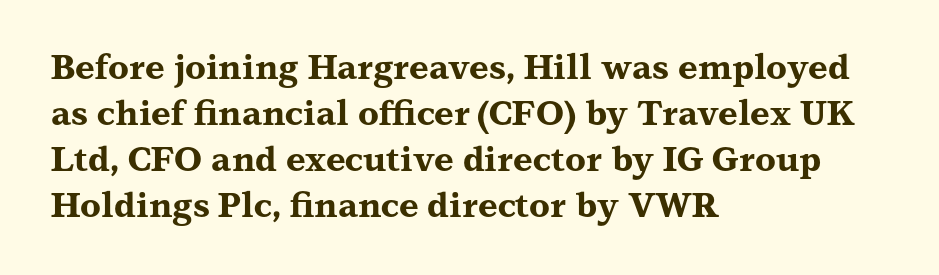
The setting favours the left margin, as ordinary paragraphs usually do. The rows are spaced the way most documents space them. Think of a printed novel: that variable character pitch is what you see here. The axis of the letterforms is exactly vertical. Compared with typical body copy, the letter spacing here is the same.
